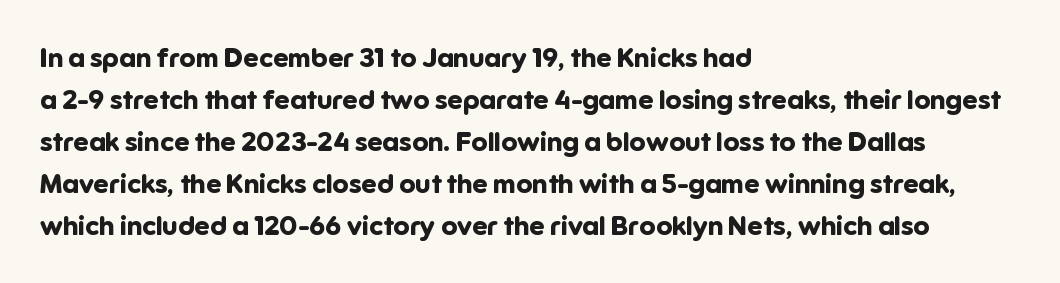
{"italic": "no", "bold": "yes", "underline": "no", "align": "left", "line_spacing": "normal", "line_spacing_ratio": 1.56, "letter_spacing": "normal", "letter_spacing_em": 0.0, "glyph_px": 27}
